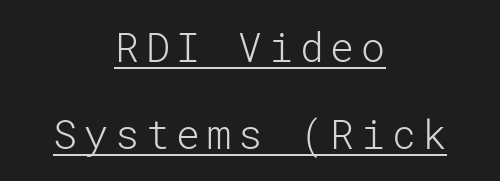
This is not heavy type; no bold has been used. Summary of vertical rhythm: relaxed, with wide interline spacing. Rendered with straight, roman letterforms. Like a heading marked for emphasis, these lines bear an underscore. The text was rendered using a sans face with plain stroke endings.
